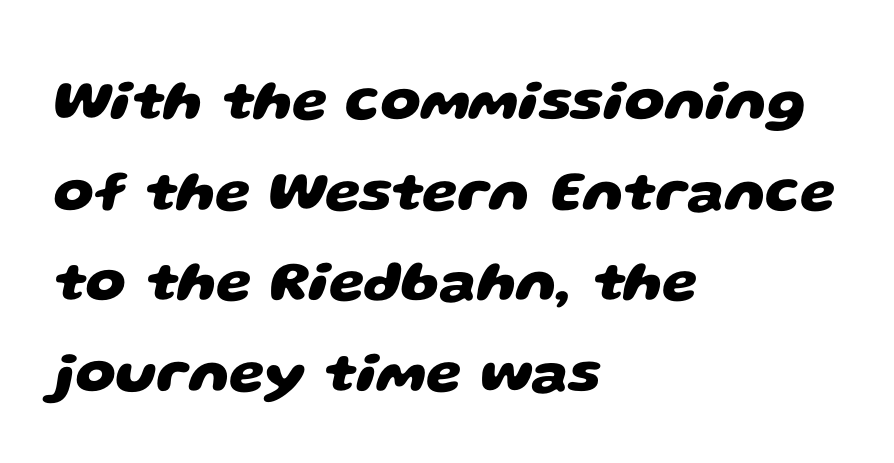
Whoever set this chose a conventional vertical rhythm. Underline: absent. A sans-serif font was chosen for this passage. Stroke thickness is high; the sample reads as a true bold. Looks like regular typesetting: each glyph gets only the width it needs.
